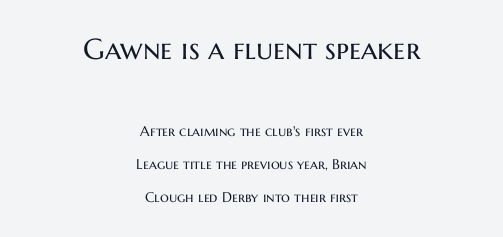
If you measured baseline to baseline, you'd find a long distance. Neither beginnings nor endings align; midpoints do. Grotesque or geometric, the face here clearly has no serifs. Do the characters align in a grid? No, the font is proportional. Italic: no, the glyphs are upright roman. Anything drawn beneath the words? Only blank space.
